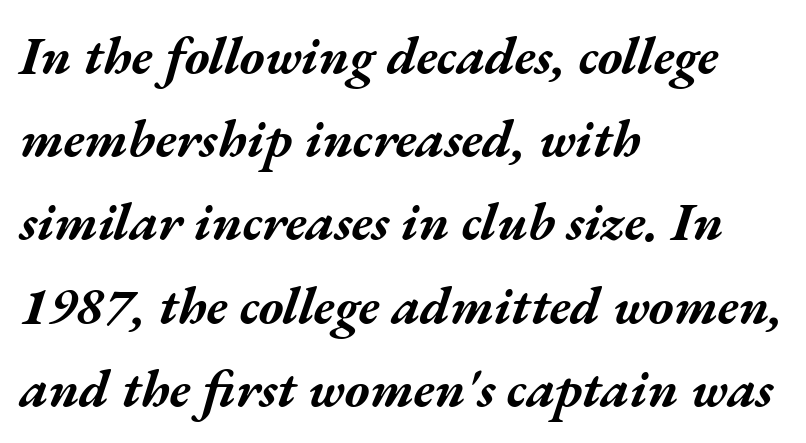
The image shows 53 px bold, wide type, italic (leaning right); set left-aligned, normal line spacing (1.57x), normal letter spacing, not underlined; medium stroke contrast and a medium x-height.
